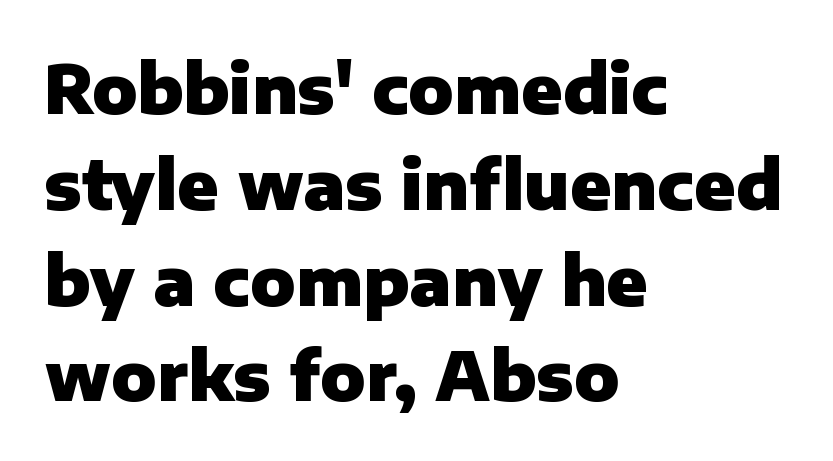
The characters look thick and weighty, a clear bold. Posture: upright roman. The space beneath each line is pristine and unruled. Students, note that the glyphs here touch the page at normal intervals. The type family on display is of the sans-serif kind.
